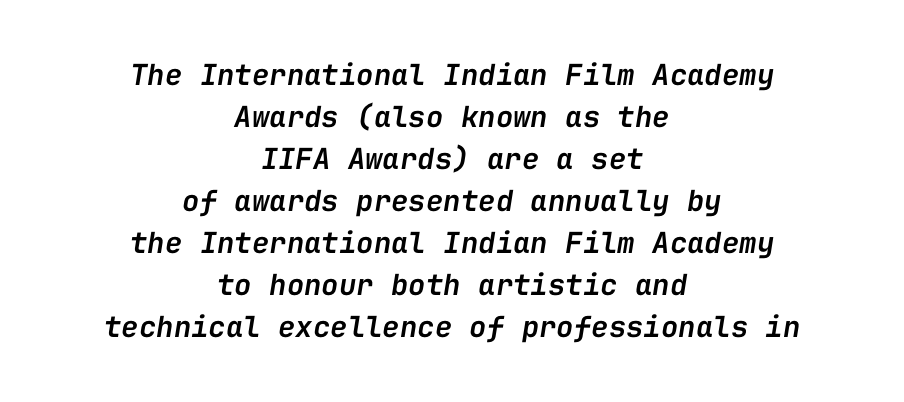
Spacing verdict: monospaced, one width for all characters. In CSS terms this would be text-align: center. The typesetting leans somewhat heavy: a semibold. Notice how descenders clear the ascenders below comfortably — that's standard leading.
